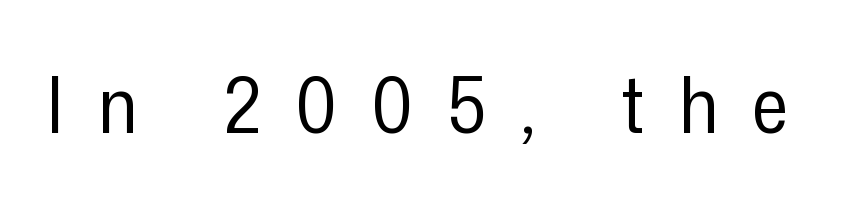
{"serif": "no", "italic": "no", "bold": "no", "weight": "regular", "width": "condensed", "stroke_contrast": "low", "x_height": "medium", "monospaced": "no", "underline": "no", "letter_spacing": "wide", "letter_spacing_em": 0.44, "glyph_px": 79}
